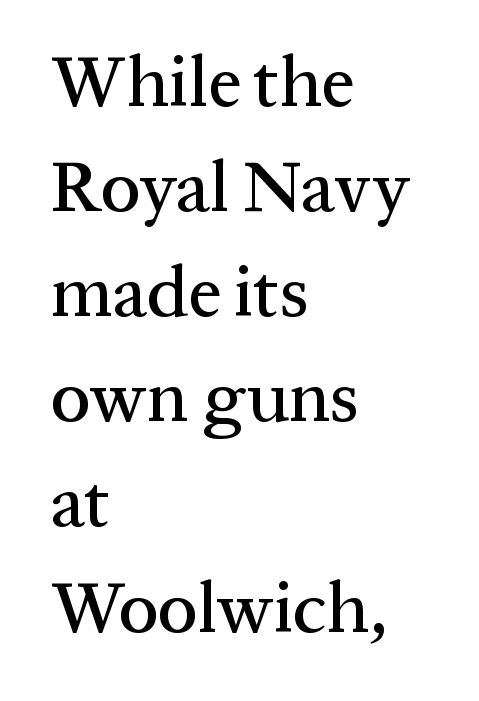
The image shows 72 px serif type, upright; set left-aligned, normal line spacing (1.46x), normal letter spacing, not underlined; medium stroke contrast and a medium x-height.
